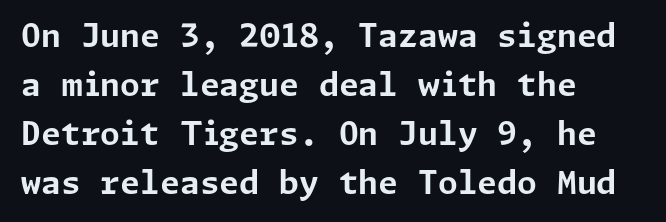
{"serif": "no", "italic": "no", "bold": "yes", "weight": "bold", "width": "normal", "stroke_contrast": "low", "x_height": "medium", "underline": "no", "align": "left", "line_spacing": "normal", "line_spacing_ratio": 1.53, "letter_spacing": "normal", "letter_spacing_em": 0.0, "glyph_px": 32}
